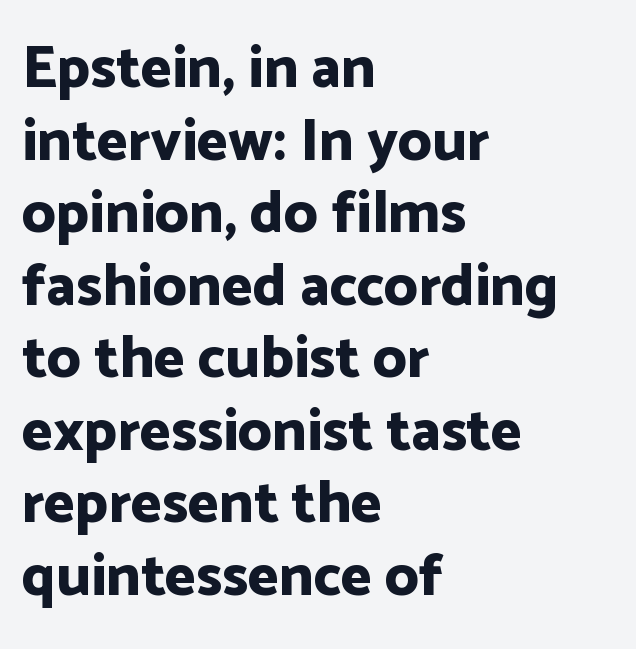
Here the glyphs are tracked normally, forming tight word shapes. Does the lettering tilt? It doesn't — this is upright. This sample uses a sans-serif face. Here the designer chose a conventional face with non-uniform glyph widths. Plenty of ink on the page — the face is bold. Words float on clear page, feet unadorned.
